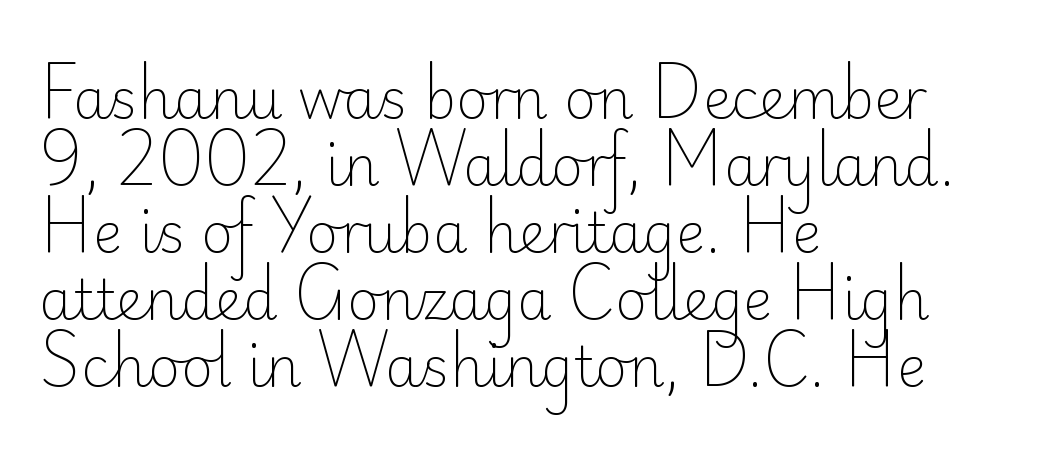
The image shows 55 px light sans-serif type, upright; set left-aligned, line spacing 1.22x, normal letter spacing, not underlined; low stroke contrast and a small x-height.
